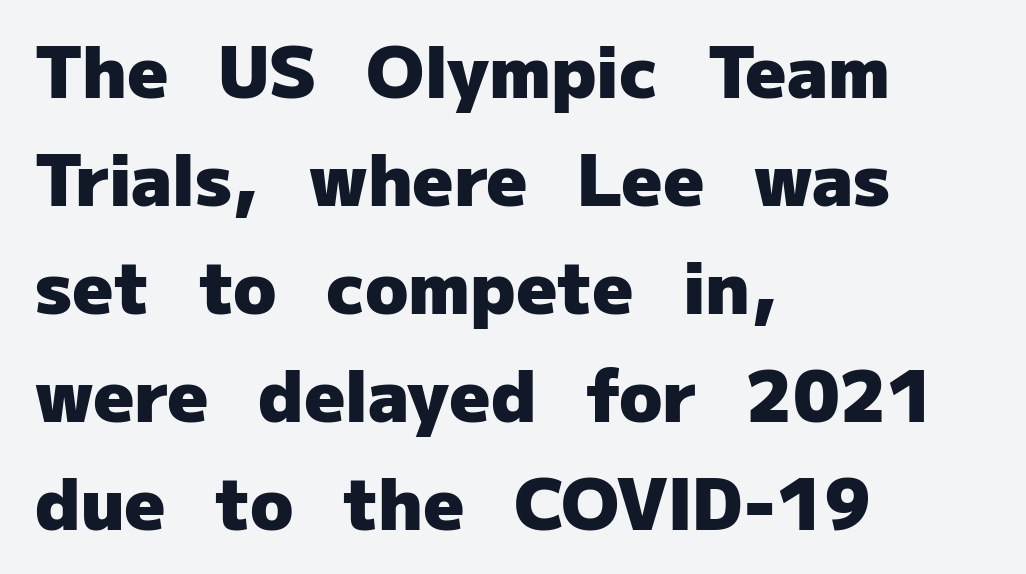
The image shows 71 px heavy sans-serif type, upright; set left-aligned, normal line spacing (1.52x), normal letter spacing, not underlined; low stroke contrast and a medium x-height.
